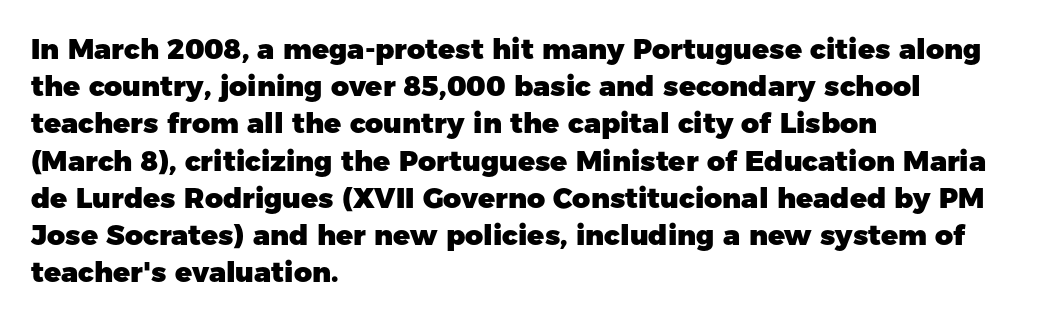
Q: Is the text bold? A: Yes.
Q: Is the text italic (slanted)? A: No, it is upright.
Q: Is the typeface a serif or a sans-serif typeface? A: Sans-serif.
Q: Is the text underlined? A: No.
Q: How is the paragraph aligned? A: Left-aligned.
Q: Is the spacing between letters normal or unusually wide? A: Normal.
Q: Is the spacing between lines tight, normal or loose? A: Normal.
Q: Width (condensed, normal, or wide)? A: Normal.
Q: Stroke contrast? A: Low.
Q: x-height? A: Medium.
Q: Monospaced? A: No.
